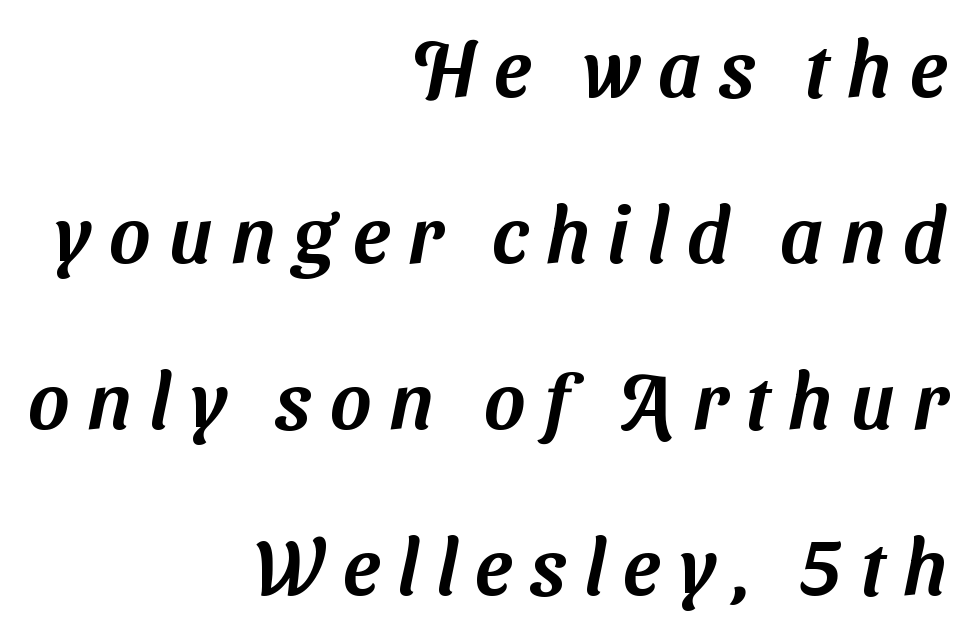
Q: Is the typeface a serif or a sans-serif typeface? A: Sans-serif.
Q: Is the text underlined? A: No.
Q: How is the paragraph aligned? A: Right-aligned.
Q: Is the spacing between letters normal or unusually wide? A: Unusually wide.
Q: Is the spacing between lines tight, normal or loose? A: Loose.
Q: Width (condensed, normal, or wide)? A: Normal.
Q: Stroke contrast? A: Medium.
Q: x-height? A: Medium.
Q: Monospaced? A: No.
